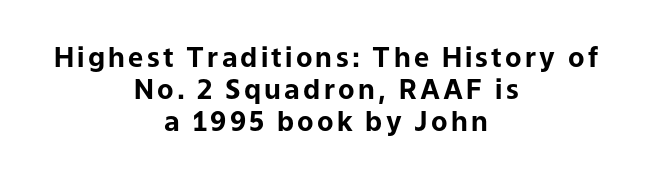
Q: Is the text bold? A: Yes.
Q: Is the text italic (slanted)? A: No, it is upright.
Q: Is the text underlined? A: No.
Q: How is the paragraph aligned? A: Centered.
